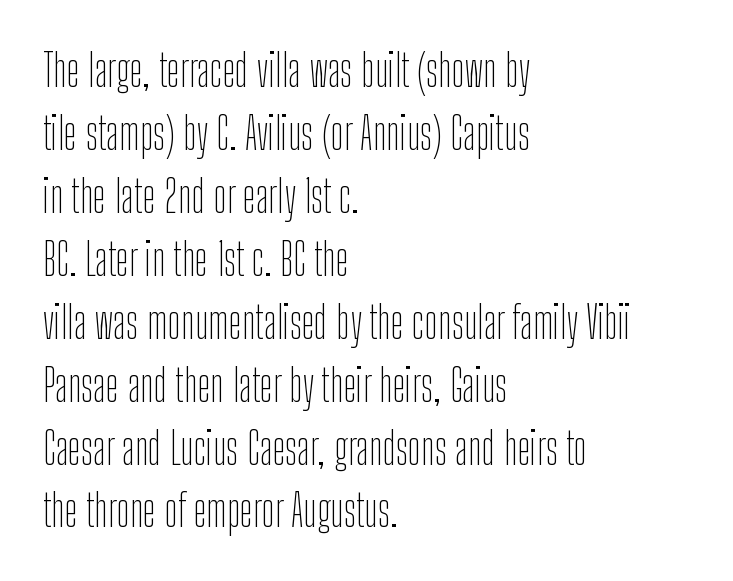
No extra ink here — the face is not bold. Compared with a centered layout, this one pins lines to the left instead. It's the straight-up-and-down kind of type. These lines are rendered in a variable-pitch font. The string is rendered with underlining switched off.
